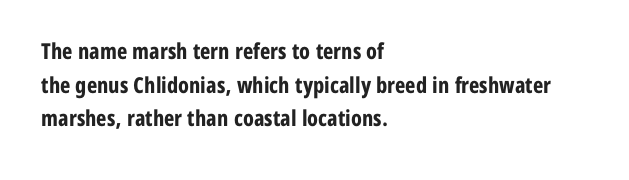
This sample is left-justified, so line endings fall wherever the words run out. Ascenders rise straight up at ninety degrees. Notice how descenders clear the ascenders below comfortably — that's standard leading. Is the type bold? Yes — the strokes are clearly thick and heavy.
